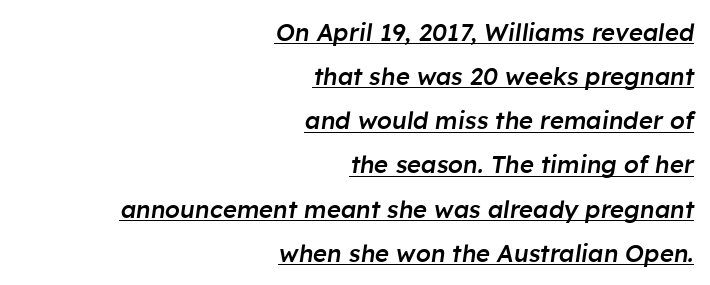
{"italic": "yes", "lean": "right", "slant_degrees": 8, "bold": "semi", "underline": "yes", "align": "right", "line_spacing_ratio": 1.84, "letter_spacing": "normal", "letter_spacing_em": 0.0, "glyph_px": 24}
